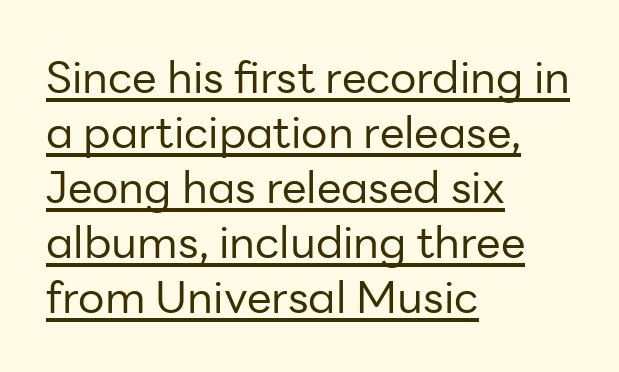
Looks like regular typesetting: each glyph gets only the width it needs. This is roman type, the default non-slanted kind. Spacing between characters is what you'd get straight out of the box. Letters have the restrained weight of plain body copy at most. The typesetter has applied underlining to the passage shown. Does the leading feel generous? No, just average.
